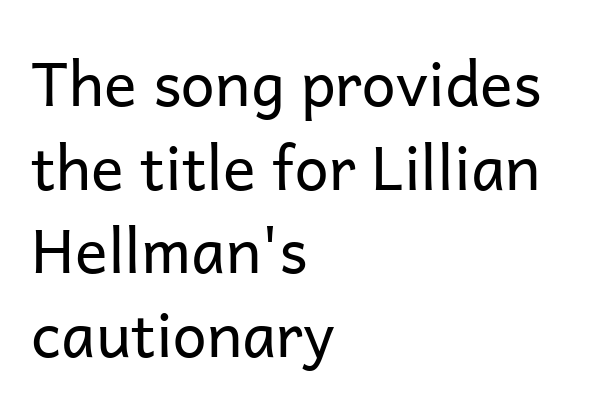
{"serif": "no", "italic": "no", "bold": "no", "weight": "regular", "width": "normal", "stroke_contrast": "low", "x_height": "medium", "monospaced": "no", "underline": "no", "align": "left", "line_spacing": "normal", "line_spacing_ratio": 1.37, "letter_spacing": "normal", "letter_spacing_em": 0.0, "glyph_px": 61}
